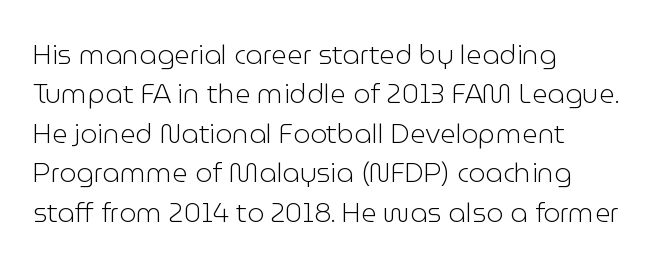
Q: Is the text bold? A: No.
Q: Is the text italic (slanted)? A: No, it is upright.
Q: Is the text underlined? A: No.
Q: How is the paragraph aligned? A: Left-aligned.
Q: Is the spacing between letters normal or unusually wide? A: Normal.
Q: Is the spacing between lines tight, normal or loose? A: Normal.
